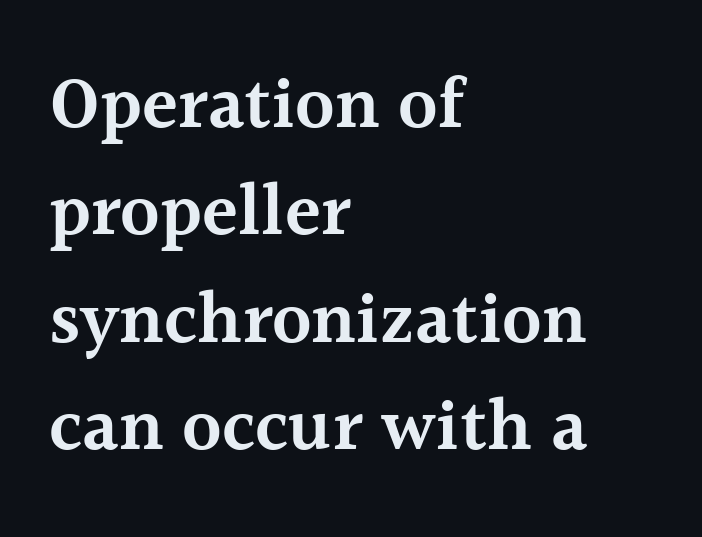
Q: Is the text bold? A: Semi-bold.
Q: Is the text italic (slanted)? A: No, it is upright.
Q: Is the typeface a serif or a sans-serif typeface? A: Serif.
Q: Is the text underlined? A: No.
Q: How is the paragraph aligned? A: Left-aligned.
Q: Is the spacing between letters normal or unusually wide? A: Normal.
Q: Is the spacing between lines tight, normal or loose? A: Normal.
Q: Width (condensed, normal, or wide)? A: Normal.
Q: x-height? A: Medium.
Q: Monospaced? A: No.
